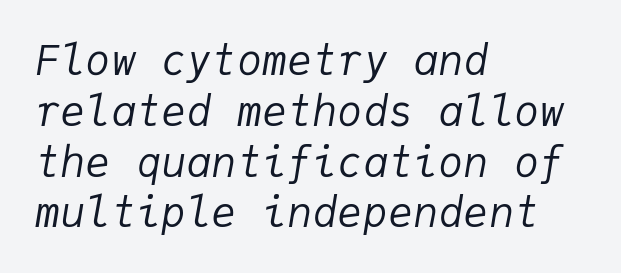
Q: Is the text bold? A: No.
Q: Is the text italic (slanted)? A: Yes, it leans right by about 9 degrees.
Q: Is the text underlined? A: No.
Q: How is the paragraph aligned? A: Left-aligned.
Q: Is the spacing between letters normal or unusually wide? A: Normal.
Q: Width (condensed, normal, or wide)? A: Normal.
Q: Stroke contrast? A: Low.
Q: x-height? A: Medium.
Q: Monospaced? A: Yes.
